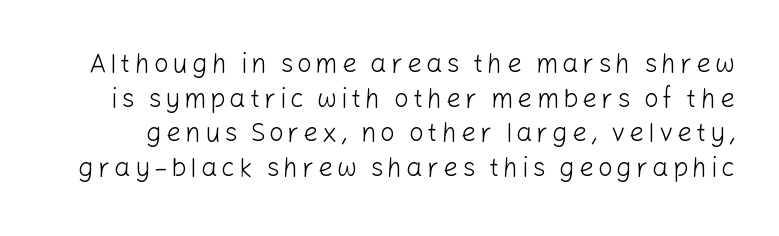
Q: Is the text bold? A: No.
Q: Is the text italic (slanted)? A: No, it is upright.
Q: Is the text underlined? A: No.
Q: Is the spacing between lines tight, normal or loose? A: Normal.
